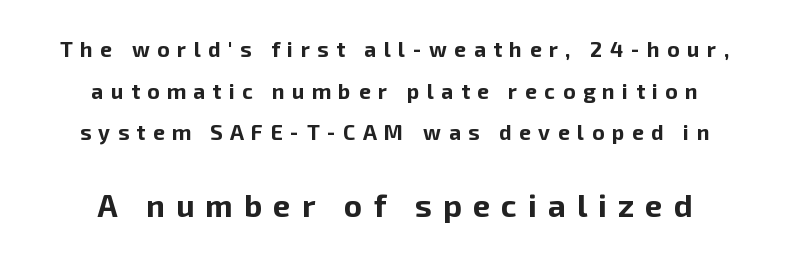
The image shows 31 px bold sans-serif type, upright; set centered, loose line spacing (1.98x), unusually wide letter spacing (+0.36 em), not underlined; the second (bottom) block is 1.48x larger; low stroke contrast and a medium x-height.
